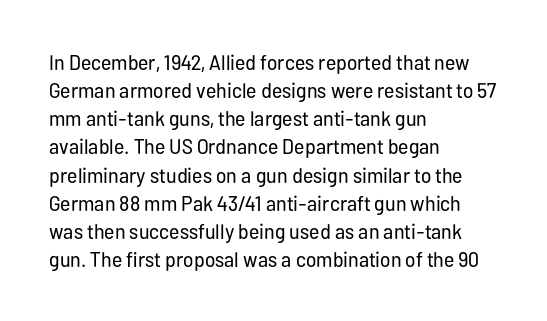
{"italic": "no", "bold": "no", "underline": "no", "align": "left", "line_spacing": "normal", "line_spacing_ratio": 1.34, "letter_spacing": "normal", "letter_spacing_em": 0.0, "glyph_px": 21}
